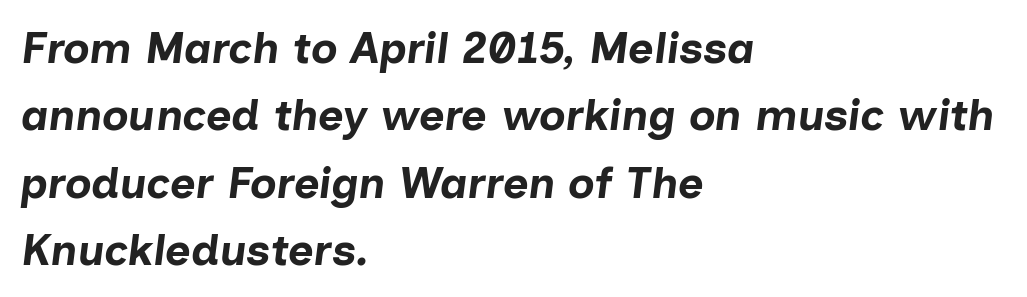
The image shows 44 px bold type, italic (leaning right); set left-aligned, normal line spacing (1.53x), normal letter spacing, not underlined; low stroke contrast and a medium x-height.
